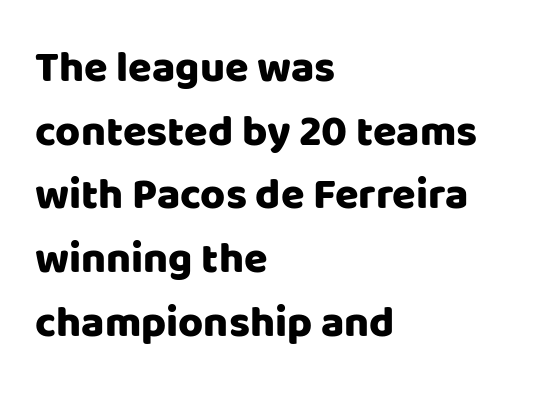
Q: Is the text italic (slanted)? A: No, it is upright.
Q: Is the typeface a serif or a sans-serif typeface? A: Sans-serif.
Q: Is the text underlined? A: No.
Q: How is the paragraph aligned? A: Left-aligned.
Q: Is the spacing between letters normal or unusually wide? A: Normal.
Q: Is the spacing between lines tight, normal or loose? A: Normal.
Q: Width (condensed, normal, or wide)? A: Normal.
Q: Stroke contrast? A: Low.
Q: x-height? A: Large.
Q: Monospaced? A: No.
